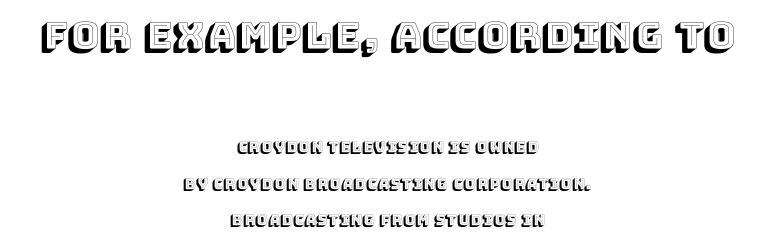
Q: Is the text italic (slanted)? A: No, it is upright.
Q: Is the text underlined? A: No.
Q: How is the paragraph aligned? A: Centered.
Q: Is the spacing between letters normal or unusually wide? A: Normal.
Q: Is the spacing between lines tight, normal or loose? A: Loose.
Q: Which block of text is set in a larger size, the first (top) or the second (bottom)? A: The first (top) one.
Q: Width (condensed, normal, or wide)? A: Normal.
Q: x-height? A: Large.
Q: Monospaced? A: No.
